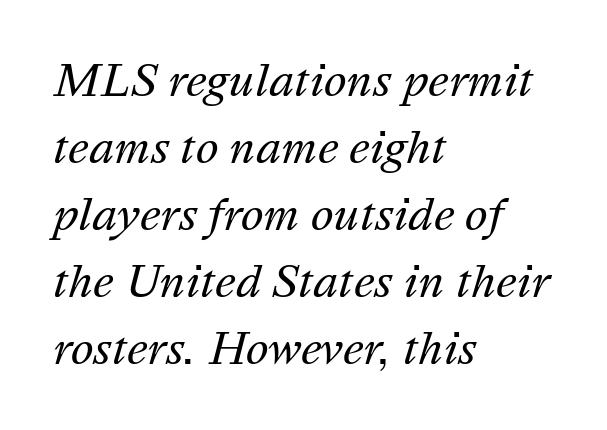
Heaviness? Minimal to ordinary, like unemphasized prose. Layout note: lines flush left. A normal amount of white space separates one row of letters from the next. Spacing verdict: proportional, widths tailored to each character. The space directly below the letters is spotless. The line texture is even and compact thanks to regular tracking.
